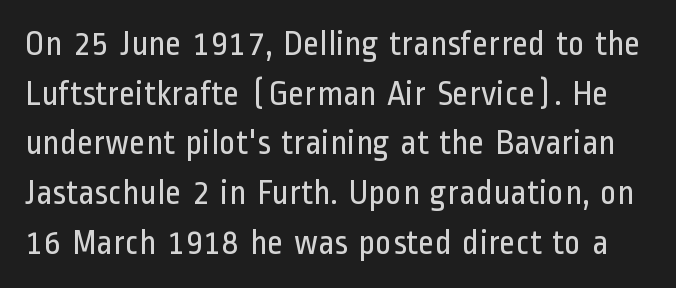
The image shows 35 px regular-weight, condensed sans-serif type, upright; set normal line spacing (1.42x), normal letter spacing, not underlined; low stroke contrast and a medium x-height.
